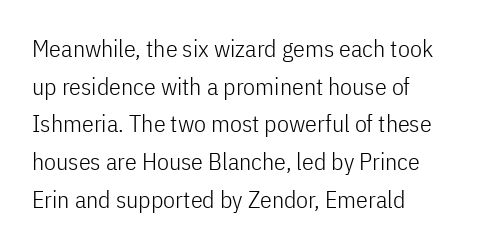
The image shows 24 px text type, upright; set left-aligned, normal line spacing (1.57x), normal letter spacing, not underlined.
